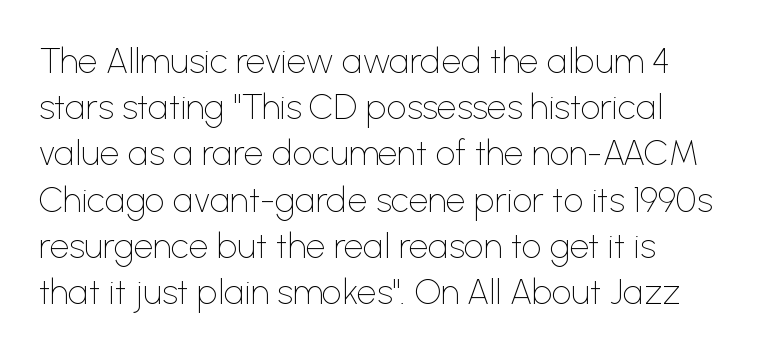
Stem width sits at or under what a default text font uses. Here the designer chose a conventional face with non-uniform glyph widths. The font family rendered here belongs to the sans-serif group. Style check: upright. This rendering leaves character spacing at its baseline value. Regarding leading, the lines here are spaced in the standard way.
